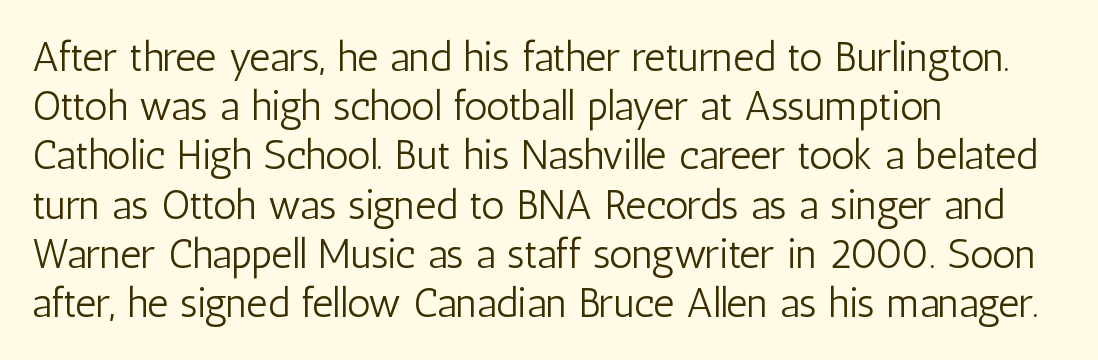
Q: Is the text bold? A: No.
Q: Is the text italic (slanted)? A: No, it is upright.
Q: Is the typeface a serif or a sans-serif typeface? A: Sans-serif.
Q: Is the text underlined? A: No.
Q: How is the paragraph aligned? A: Left-aligned.
Q: Is the spacing between letters normal or unusually wide? A: Normal.
Q: Width (condensed, normal, or wide)? A: Condensed.
Q: Stroke contrast? A: Low.
Q: x-height? A: Medium.
Q: Monospaced? A: No.
